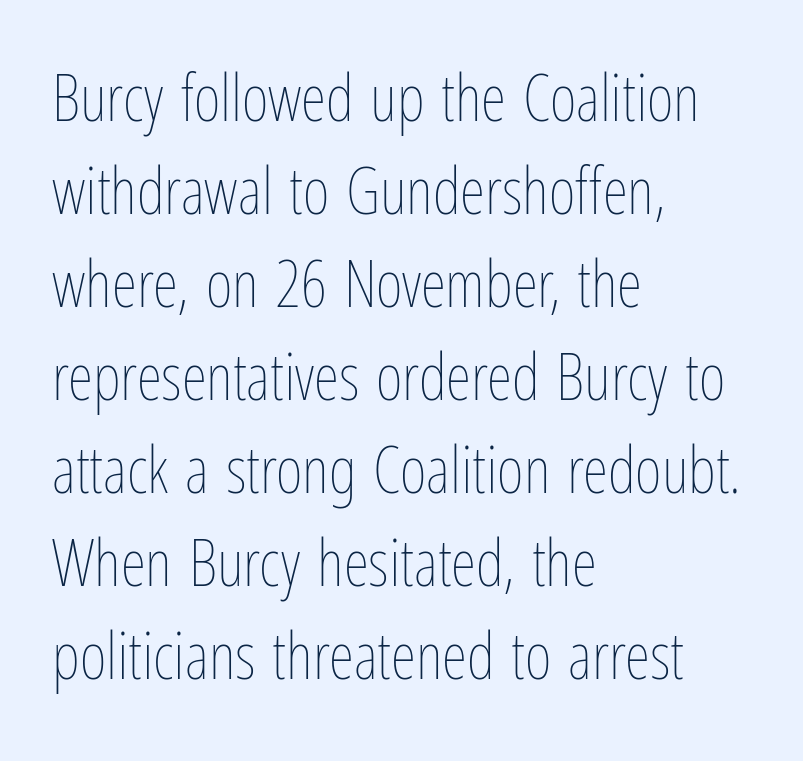
Ink coverage per letter is moderate at most. Is this a fixed-width face? No — the glyphs have proportional, varying widths. The passage shown is not underscored anywhere. Line spacing here is normal. Left-aligned paragraph, ragged on the right.
